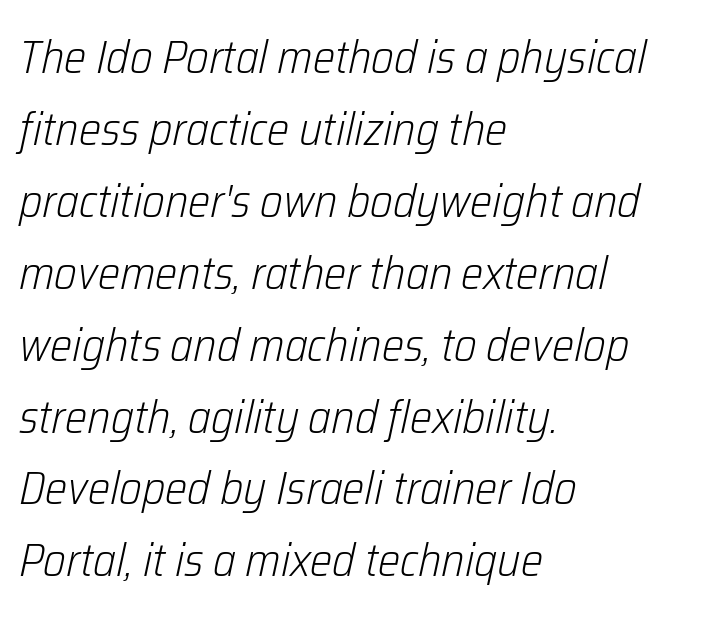
Each stroke keeps to a modest, everyday thickness or less. In CSS terms this would be text-align: left. Nothing unusual about the tracking: characters are spaced as the font intends. Does the lettering tilt? It does — this is italic.
